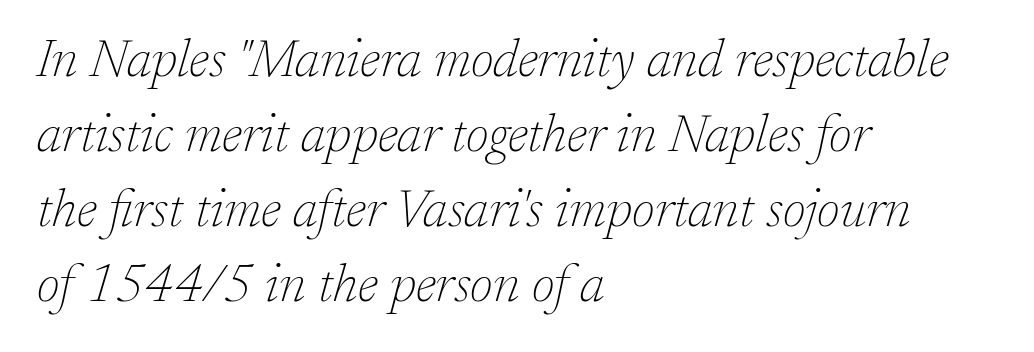
The designer went with a serif here, giving each stem small feet. Do the characters align in a grid? No, the font is proportional. Descenders hang freely into open space. Tracking value appears to be zero — textbook default spacing.
